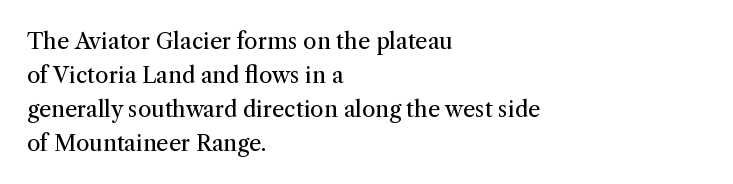
These lines stack with their left ends in a neat column. Any mark beneath the type? The region is blank. Short note: letters normally spaced. The type sits square on the baseline with zero lean.
